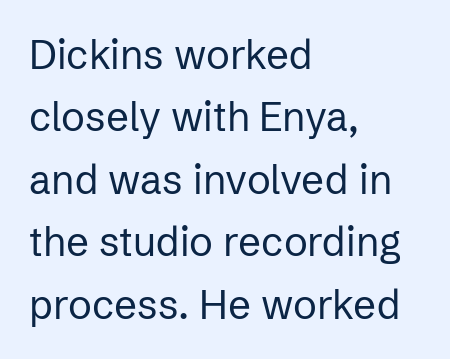
Q: Is the text bold? A: No.
Q: Is the text italic (slanted)? A: No, it is upright.
Q: Is the typeface a serif or a sans-serif typeface? A: Sans-serif.
Q: Is the text underlined? A: No.
Q: How is the paragraph aligned? A: Left-aligned.
Q: Is the spacing between letters normal or unusually wide? A: Normal.
Q: Is the spacing between lines tight, normal or loose? A: Normal.
Q: Width (condensed, normal, or wide)? A: Normal.
Q: Stroke contrast? A: Low.
Q: x-height? A: Medium.
Q: Monospaced? A: No.
